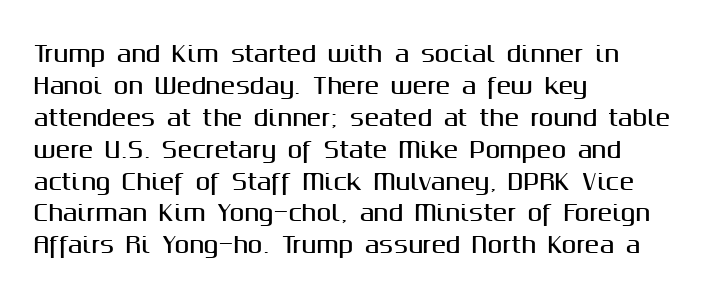
Left-aligned paragraph, ragged on the right. Rendered with straight, roman letterforms. Successive baselines arrive at the customary interval. Descenders are the only things crossing below the line. Is the letter spacing exaggerated? No — it looks like the ordinary default.
